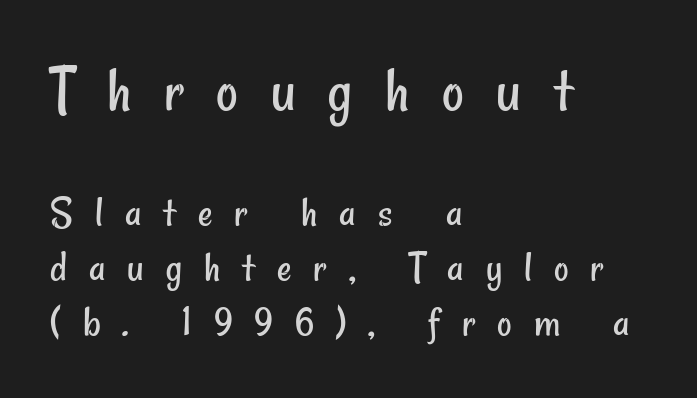
The image shows 67 px regular-weight, condensed sans-serif type; set left-aligned, line spacing 1.22x, unusually wide letter spacing (+0.49 em), not underlined; the first (top) block is 1.49x larger; low stroke contrast and a small x-height.
